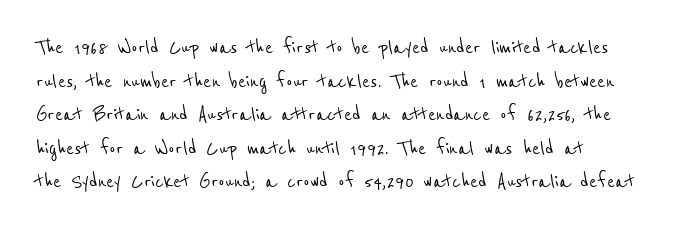
{"underline": "no", "align": "left", "line_spacing": "normal", "line_spacing_ratio": 1.4, "letter_spacing": "normal", "letter_spacing_em": 0.0, "glyph_px": 24}
